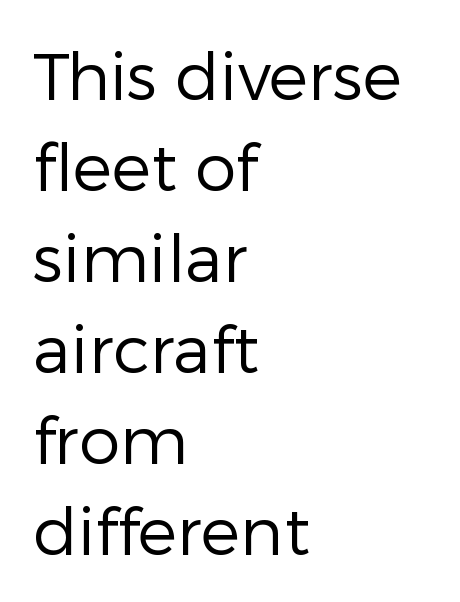
The letters carry no serifs — their stems end cleanly without finishing strokes. The tracking reads as untouched default to a designer's eye. A typesetter would call this proportional, since set widths differ per character. Every row of glyphs begins at an identical x-position on the left. The baseline area is clear.
